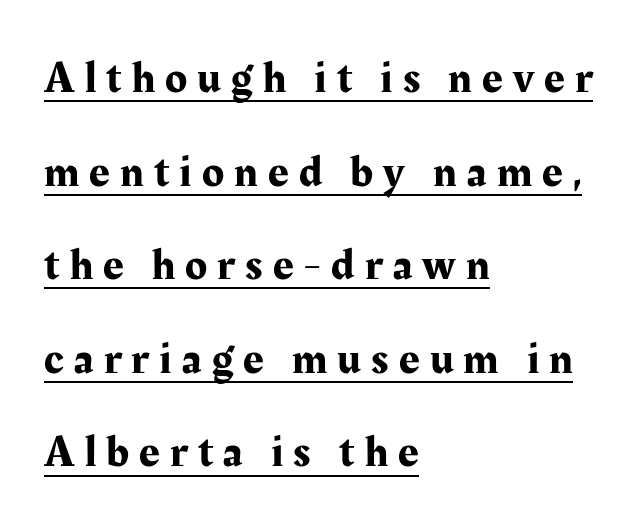
Q: Is the text italic (slanted)? A: No, it is upright.
Q: Is the typeface a serif or a sans-serif typeface? A: Serif.
Q: Is the text underlined? A: Yes.
Q: How is the paragraph aligned? A: Left-aligned.
Q: Is the spacing between letters normal or unusually wide? A: Unusually wide.
Q: Is the spacing between lines tight, normal or loose? A: Loose.
Q: Width (condensed, normal, or wide)? A: Normal.
Q: Stroke contrast? A: Medium.
Q: x-height? A: Medium.
Q: Monospaced? A: No.
